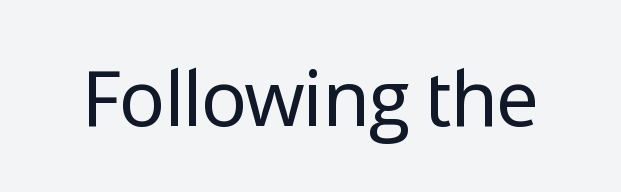
The typeface has the unassuming heft of standard copy or less. In terms of posture, this sample is upright. Students, note that the glyphs here touch the page at normal intervals. A clean baseline with only descenders dipping below it.
